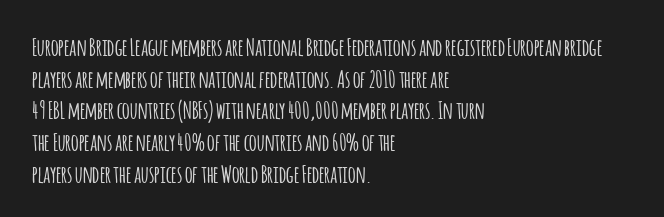
Q: Is the text italic (slanted)? A: No, it is upright.
Q: Is the text underlined? A: No.
Q: How is the paragraph aligned? A: Left-aligned.
Q: Is the spacing between letters normal or unusually wide? A: Normal.
Q: Is the spacing between lines tight, normal or loose? A: Normal.
